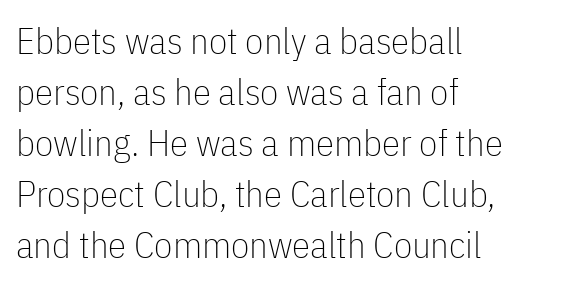
Is this a fixed-width face? No — the glyphs have proportional, varying widths. The letterforms sit shoulder to shoulder at normal distance. Heft: none added — not bold. Descenders hang freely into open space.
